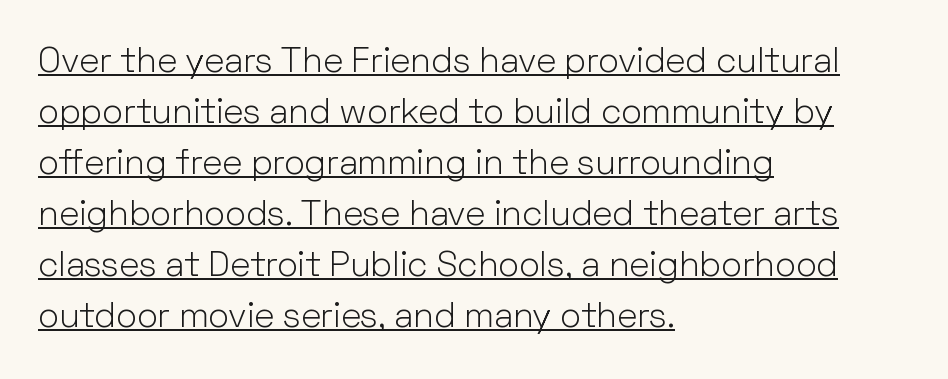
These lines keep a tight, regular rhythm from letter to letter. One-word summary of the alignment: left. Notice how the stems are strictly vertical — no italics here. Serifs: no, the terminals of the letterforms are clean. Stroke mass is kept to a normal reading level or below.
